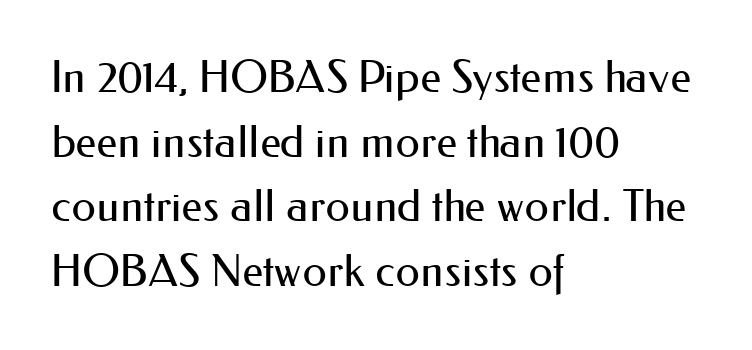
Leading: standard. Check where the strokes stop: nothing finishes them off — pure sans. Weight: in the light-to-regular range. Inter-character spacing is left at the font's built-in metrics. Think of a printed novel: that variable character pitch is what you see here. Is the block centered? No — it sits flush against the left margin.
